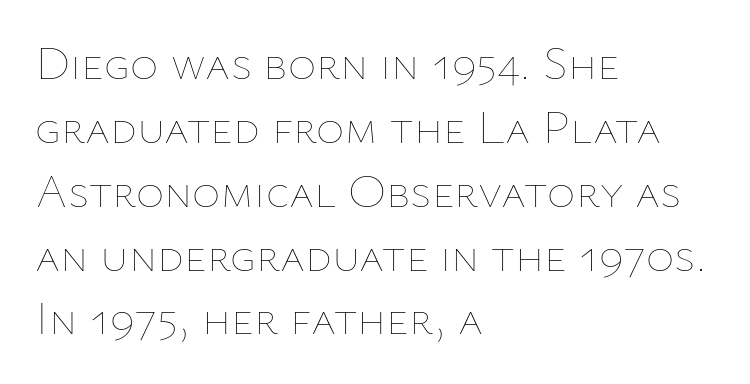
Q: Is the text bold? A: No.
Q: Is the text italic (slanted)? A: No, it is upright.
Q: Is the text underlined? A: No.
Q: How is the paragraph aligned? A: Left-aligned.
Q: Is the spacing between letters normal or unusually wide? A: Normal.
Q: Is the spacing between lines tight, normal or loose? A: Normal.
Q: Width (condensed, normal, or wide)? A: Normal.
Q: Stroke contrast? A: Low.
Q: x-height? A: Medium.
Q: Monospaced? A: No.
